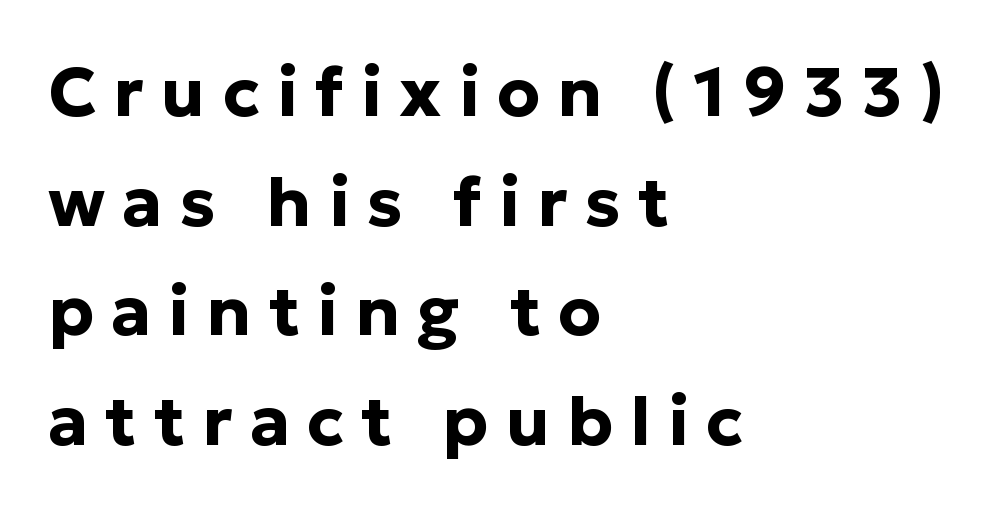
{"serif": "no", "italic": "no", "bold": "yes", "weight": "bold", "width": "normal", "stroke_contrast": "low", "x_height": "medium", "monospaced": "no", "underline": "no", "align": "left", "line_spacing": "normal", "line_spacing_ratio": 1.59, "letter_spacing": "wide", "letter_spacing_em": 0.25, "glyph_px": 69}
